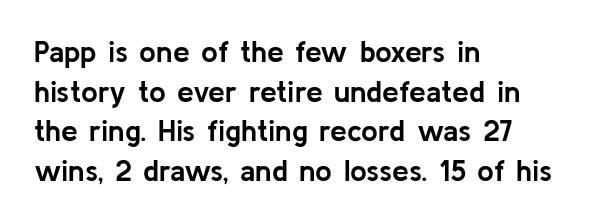
The image shows 30 px semibold sans-serif type, upright; set left-aligned, normal line spacing (1.32x), normal letter spacing, not underlined; low stroke contrast and a medium x-height.
